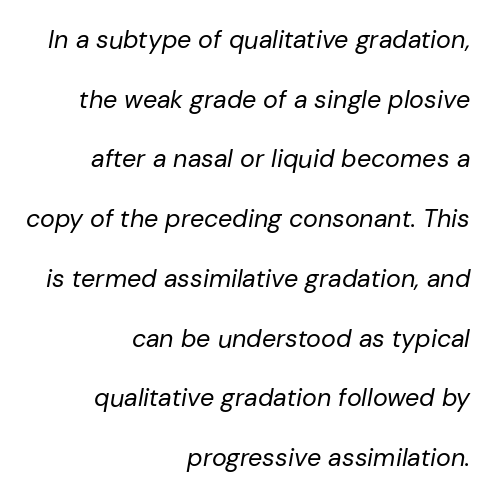
Q: Is the text bold? A: No.
Q: Is the text italic (slanted)? A: Yes, it leans right by about 10 degrees.
Q: Is the text underlined? A: No.
Q: How is the paragraph aligned? A: Right-aligned.
Q: Is the spacing between letters normal or unusually wide? A: Normal.
Q: Is the spacing between lines tight, normal or loose? A: Loose.
